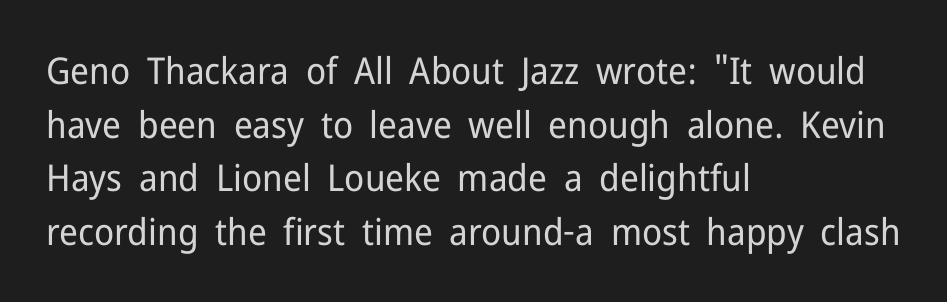
The image shows 37 px regular-weight sans-serif type, upright; set left-aligned, normal line spacing (1.45x), normal letter spacing, not underlined; low stroke contrast and a medium x-height.
